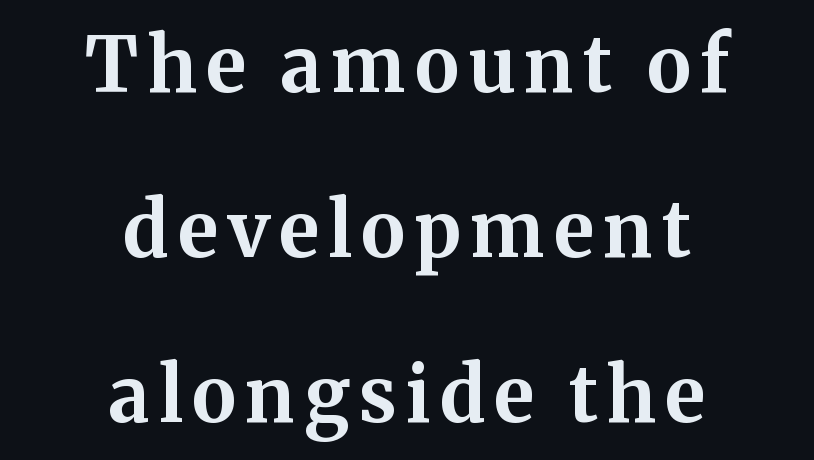
The image shows 76 px bold serif type, upright; set centered, loose line spacing (2.17x), not underlined; medium stroke contrast and a medium x-height.
